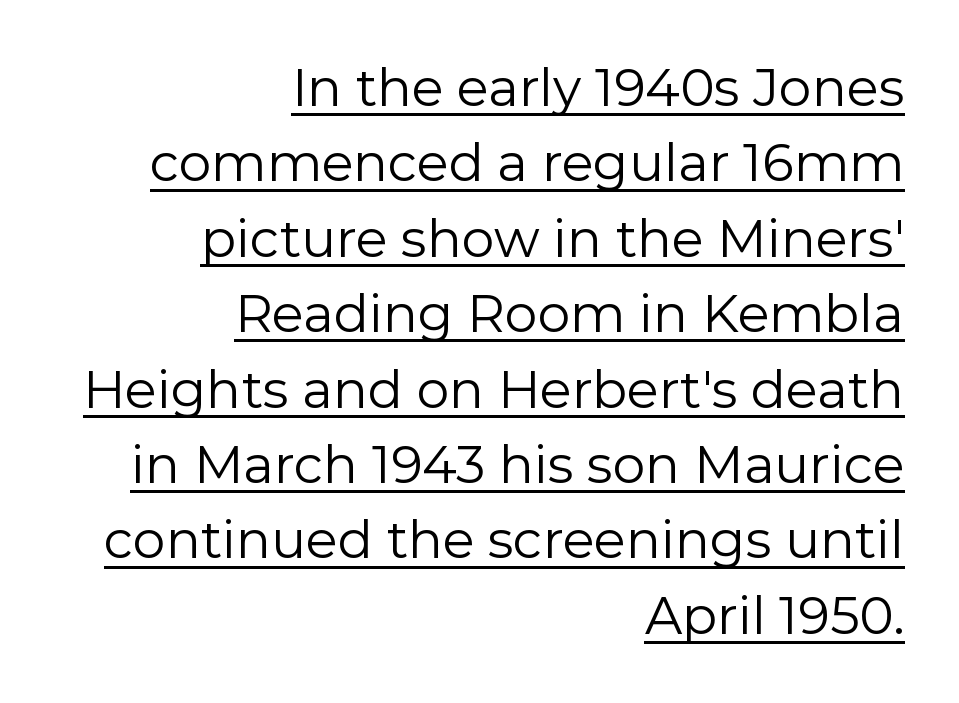
The image shows 52 px regular-weight sans-serif type, upright; set right-aligned, normal line spacing (1.45x), normal letter spacing, underlined; low stroke contrast and a medium x-height.
